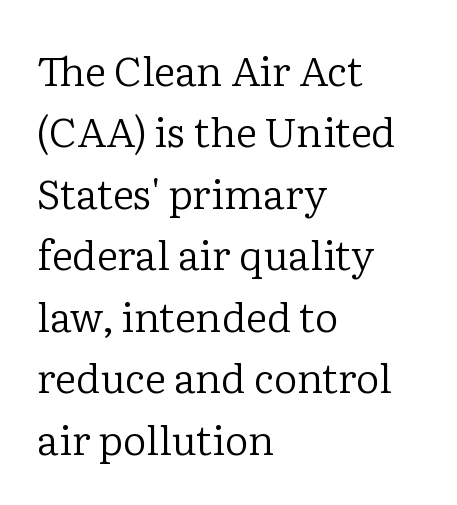
{"serif": "yes", "italic": "no", "bold": "no", "weight": "regular", "width": "normal", "stroke_contrast": "low", "x_height": "medium", "monospaced": "no", "underline": "no", "align": "left", "line_spacing": "normal", "line_spacing_ratio": 1.5, "letter_spacing": "normal", "letter_spacing_em": 0.0, "glyph_px": 41}
